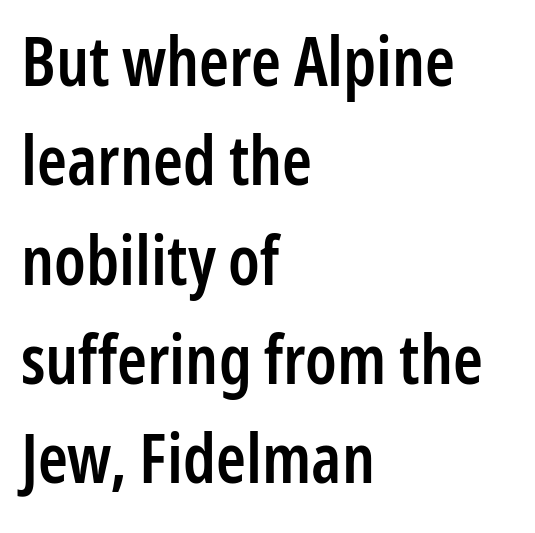
The image shows 68 px semibold, condensed sans-serif type, upright; set left-aligned, normal line spacing (1.46x), normal letter spacing, not underlined; low stroke contrast and a medium x-height.
